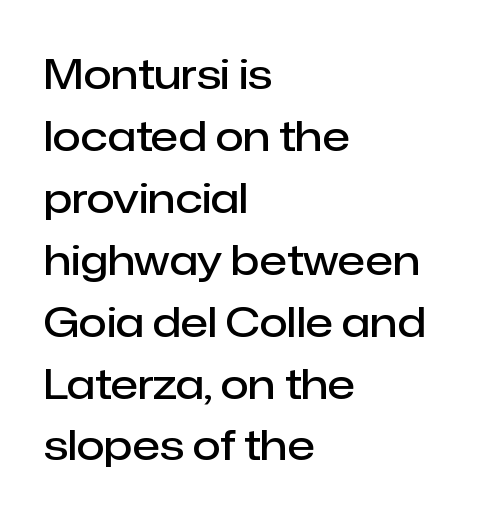
This rendering leaves character spacing at its baseline value. Note: no serifs on the glyphs. A normal amount of white space separates one row of letters from the next. Bare-footed words on every line.
